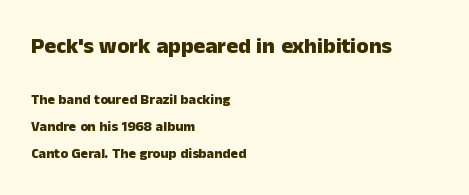
Q: Is the text bold? A: Yes.
Q: Is the text italic (slanted)? A: No, it is upright.
Q: Is the text underlined? A: No.
Q: How is the paragraph aligned? A: Left-aligned.
Q: Is the spacing between letters normal or unusually wide? A: Normal.
Q: Is the spacing between lines tight, normal or loose? A: Loose.
Q: Which block of text is set in a larger size, the first (top) or the second (bottom)? A: The first (top) one.
